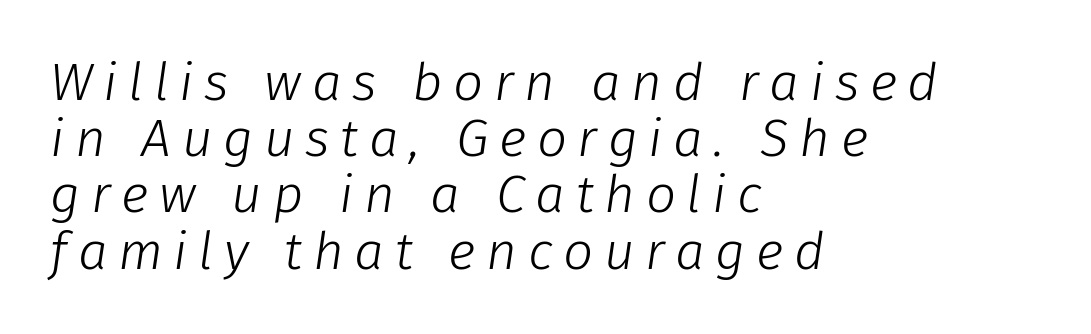
{"italic": "yes", "lean": "right", "slant_degrees": 8, "bold": "no", "weight": "light", "width": "normal", "stroke_contrast": "low", "x_height": "medium", "monospaced": "no", "underline": "no", "align": "left", "line_spacing": "tight", "line_spacing_ratio": 1.06, "letter_spacing": "wide", "letter_spacing_em": 0.2, "glyph_px": 53}
